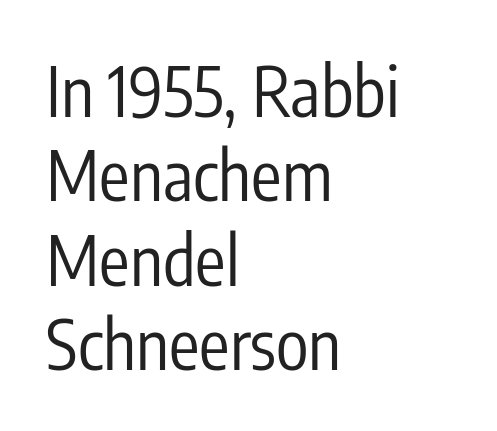
Is the block centered? No — it sits flush against the left margin. Serif or sans? Sans — the stroke terminals are bare. The passage shown is not underscored anywhere. Look at the tracking — it's just the regular setting, nothing added. The passage shown is typed in a proportional face where columns would drift.
